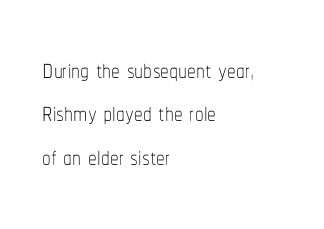
Q: Is the text bold? A: No.
Q: Is the text italic (slanted)? A: No, it is upright.
Q: Is the text underlined? A: No.
Q: How is the paragraph aligned? A: Left-aligned.
Q: Is the spacing between letters normal or unusually wide? A: Normal.
Q: Width (condensed, normal, or wide)? A: Condensed.
Q: Stroke contrast? A: Low.
Q: x-height? A: Medium.
Q: Monospaced? A: No.
